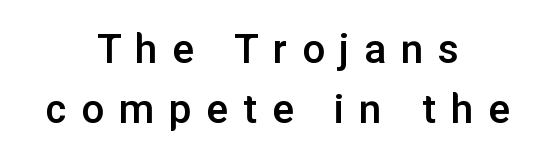
Q: Is the text bold? A: Semi-bold.
Q: Is the text italic (slanted)? A: No, it is upright.
Q: Is the typeface a serif or a sans-serif typeface? A: Sans-serif.
Q: Is the text underlined? A: No.
Q: How is the paragraph aligned? A: Centered.
Q: Is the spacing between letters normal or unusually wide? A: Unusually wide.
Q: Is the spacing between lines tight, normal or loose? A: Normal.
Q: Width (condensed, normal, or wide)? A: Normal.
Q: Stroke contrast? A: Low.
Q: x-height? A: Medium.
Q: Monospaced? A: No.
